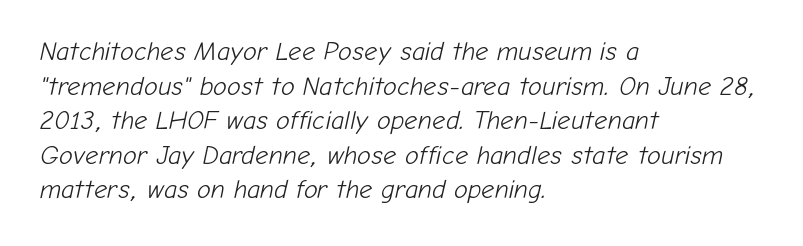
The image shows 26 px text type, italic (leaning right); set left-aligned, normal line spacing (1.33x), normal letter spacing, not underlined.
